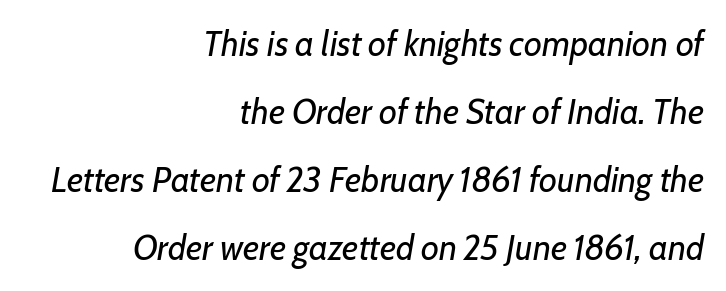
Does extra space separate the letters? No, they use regular spacing. The designer dialed line spacing up above the default. The specimen omits any rule beneath the text block's lines. Stems and bowls with no extra thickness — not bold.
